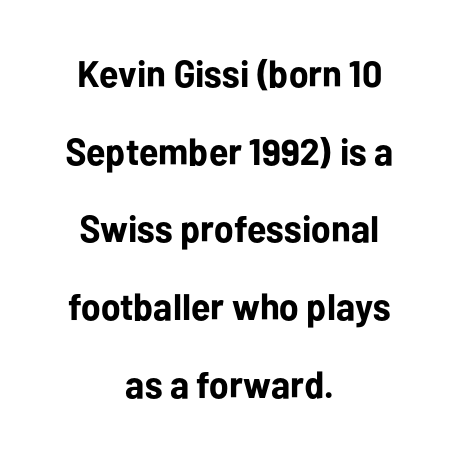
{"serif": "no", "italic": "no", "bold": "yes", "weight": "bold", "width": "normal", "stroke_contrast": "low", "x_height": "medium", "monospaced": "no", "underline": "no", "align": "center", "line_spacing": "loose", "line_spacing_ratio": 2.1, "letter_spacing": "normal", "letter_spacing_em": 0.0, "glyph_px": 37}
